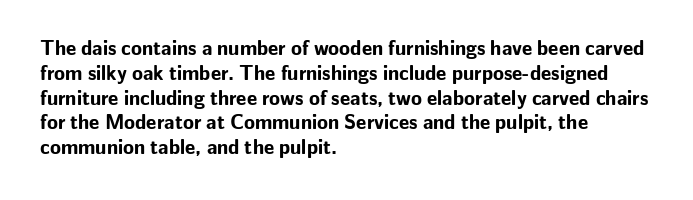
Line starts are locked; line ends wander. Tracking value appears to be zero — textbook default spacing. Style check: upright. Rule under the text: the space is simply empty. Heavy-handed strokes throughout: this text is bold.
